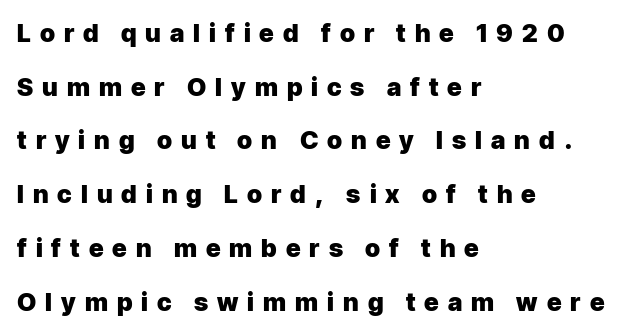
Q: Is the text bold? A: Yes.
Q: Is the text italic (slanted)? A: No, it is upright.
Q: Is the text underlined? A: No.
Q: How is the paragraph aligned? A: Left-aligned.
Q: Is the spacing between letters normal or unusually wide? A: Unusually wide.
Q: Is the spacing between lines tight, normal or loose? A: Loose.
